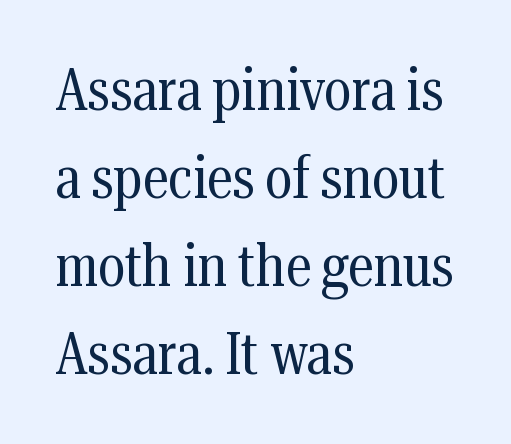
The image shows 59 px regular-weight, condensed serif type, upright; set left-aligned, normal line spacing (1.49x), normal letter spacing, not underlined; medium stroke contrast and a medium x-height.
